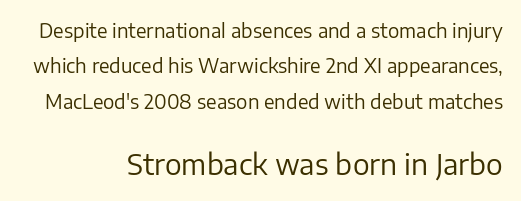
{"serif": "no", "italic": "no", "bold": "no", "weight": "regular", "width": "normal", "stroke_contrast": "low", "x_height": "medium", "monospaced": "no", "underline": "no", "line_spacing_ratio": 1.86, "letter_spacing": "normal", "letter_spacing_em": 0.0, "larger_block": "second", "size_ratio": 1.47, "glyph_px": 28}
